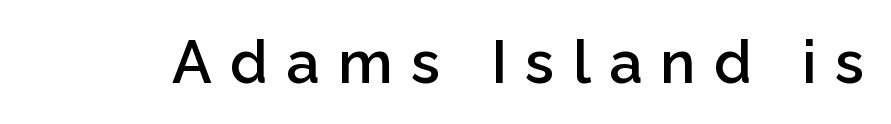
Think of a printed novel: that variable character pitch is what you see here. Are there feet on the stems? There aren't — it's a sans. Posture: straight, roman, zero tilt. No word sits above an underline.
